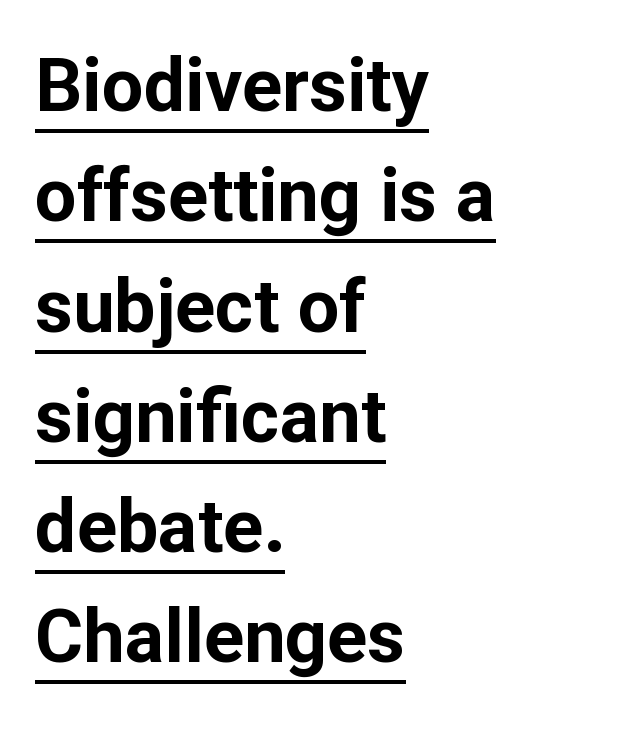
Q: Is the text bold? A: Yes.
Q: Is the text italic (slanted)? A: No, it is upright.
Q: Is the typeface a serif or a sans-serif typeface? A: Sans-serif.
Q: Is the text underlined? A: Yes.
Q: How is the paragraph aligned? A: Left-aligned.
Q: Is the spacing between letters normal or unusually wide? A: Normal.
Q: Is the spacing between lines tight, normal or loose? A: Normal.
Q: Width (condensed, normal, or wide)? A: Normal.
Q: Stroke contrast? A: Low.
Q: x-height? A: Medium.
Q: Monospaced? A: No.
